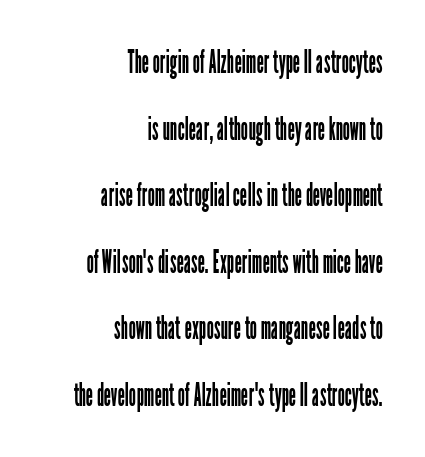
Q: Is the text bold? A: No.
Q: Is the text italic (slanted)? A: No, it is upright.
Q: Is the typeface a serif or a sans-serif typeface? A: Sans-serif.
Q: Is the text underlined? A: No.
Q: How is the paragraph aligned? A: Right-aligned.
Q: Is the spacing between letters normal or unusually wide? A: Normal.
Q: Is the spacing between lines tight, normal or loose? A: Loose.
Q: Width (condensed, normal, or wide)? A: Condensed.
Q: Stroke contrast? A: Low.
Q: x-height? A: Medium.
Q: Monospaced? A: No.
